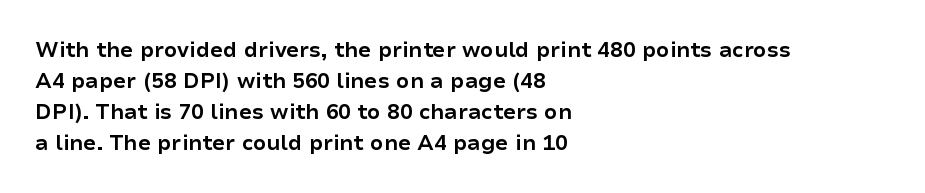
Q: Is the text bold? A: Yes.
Q: Is the text italic (slanted)? A: No, it is upright.
Q: Is the text underlined? A: No.
Q: How is the paragraph aligned? A: Left-aligned.
Q: Is the spacing between letters normal or unusually wide? A: Normal.
Q: Is the spacing between lines tight, normal or loose? A: Normal.
